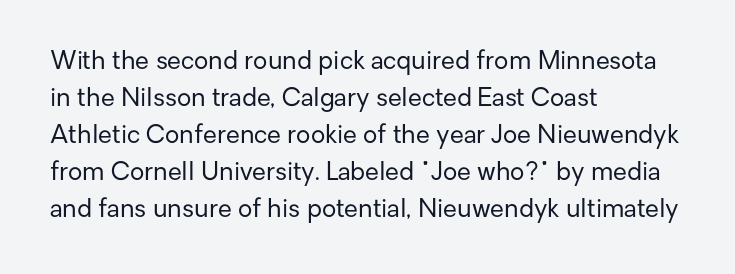
{"italic": "no", "bold": "no", "underline": "no", "align": "left", "line_spacing": "normal", "line_spacing_ratio": 1.48, "letter_spacing": "normal", "letter_spacing_em": 0.0, "glyph_px": 25}
